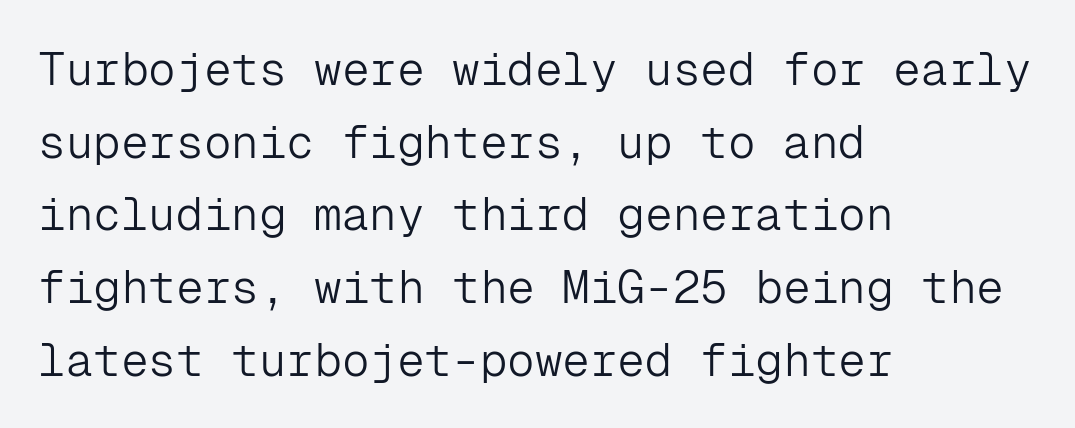
Q: Is the text bold? A: No.
Q: Is the text italic (slanted)? A: No, it is upright.
Q: Is the typeface a serif or a sans-serif typeface? A: Sans-serif.
Q: Is the text underlined? A: No.
Q: How is the paragraph aligned? A: Left-aligned.
Q: Is the spacing between letters normal or unusually wide? A: Normal.
Q: Is the spacing between lines tight, normal or loose? A: Normal.
Q: Width (condensed, normal, or wide)? A: Normal.
Q: Stroke contrast? A: Low.
Q: x-height? A: Medium.
Q: Monospaced? A: Yes.
